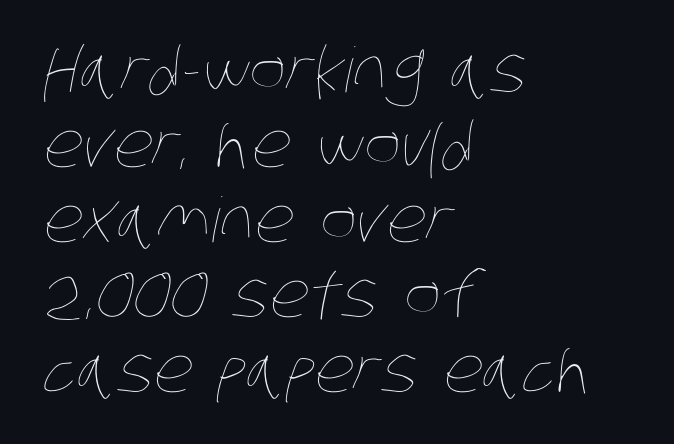
{"bold": "no", "weight": "thin", "width": "condensed", "stroke_contrast": "low", "x_height": "large", "monospaced": "no", "underline": "no", "align": "left", "line_spacing_ratio": 1.21, "letter_spacing": "normal", "letter_spacing_em": 0.0, "glyph_px": 62}
